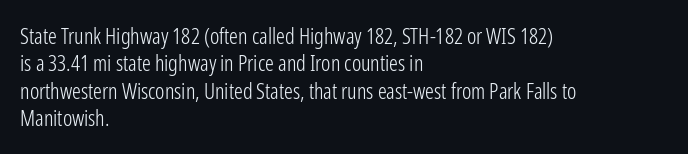
Q: Is the text bold? A: No.
Q: Is the text italic (slanted)? A: No, it is upright.
Q: Is the text underlined? A: No.
Q: How is the paragraph aligned? A: Left-aligned.
Q: Is the spacing between letters normal or unusually wide? A: Normal.
Q: Is the spacing between lines tight, normal or loose? A: Normal.
